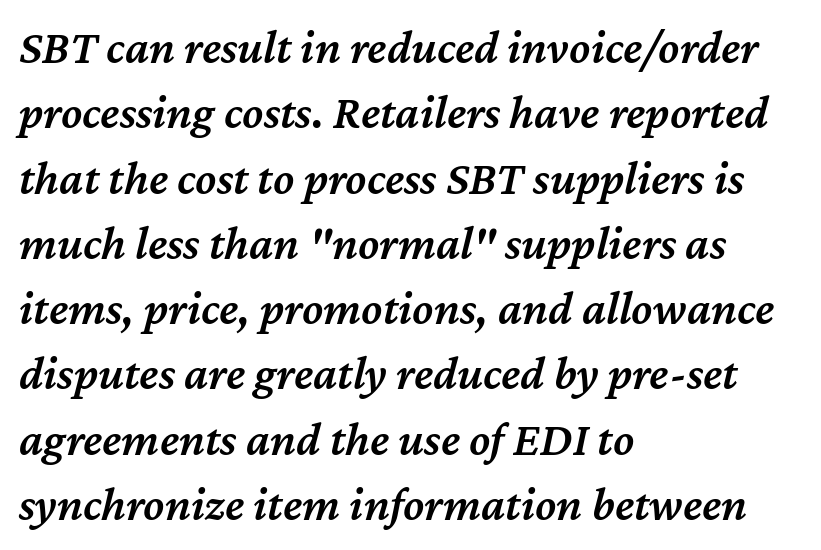
Any mark beneath the type? The region is blank. Think of a printed novel: that variable character pitch is what you see here. Compared with typical body copy, the letter spacing here is the same. Line beginnings align vertically; line endings do not. Does the leading feel generous? No, just average. When letters slant like this, we call the style italic.
